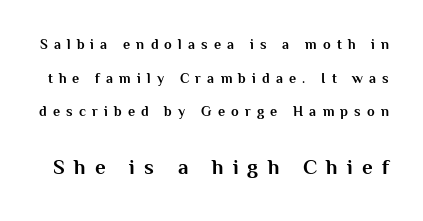
Q: Is the text bold? A: Yes.
Q: Is the text italic (slanted)? A: No, it is upright.
Q: Is the text underlined? A: No.
Q: Is the spacing between letters normal or unusually wide? A: Unusually wide.
Q: Is the spacing between lines tight, normal or loose? A: Loose.
Q: Which block of text is set in a larger size, the first (top) or the second (bottom)? A: The second (bottom) one.
